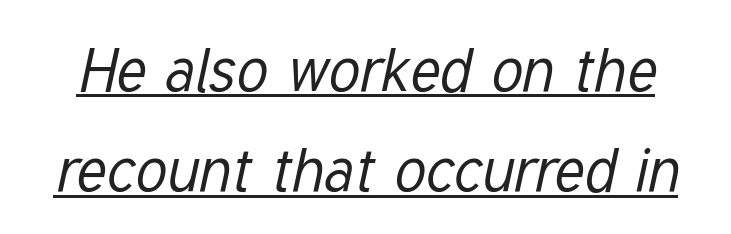
Caption: lettering with a line underneath. Quick note: italic. These lines are rendered in a variable-pitch font. Is the letter spacing exaggerated? No — it looks like the ordinary default. Vertically, the passage feels balanced, rows spaced as you'd expect. A quiet, ordinary-to-light weight characterises the typeface.
